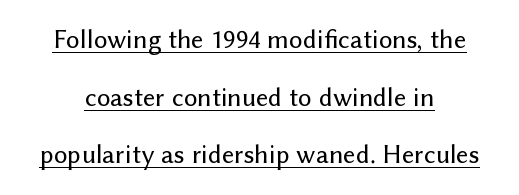
Each new line begins a long way beneath the previous one. Compared with undecorated copy, this sample adds a rule below the words. Tracking value appears to be zero — textbook default spacing. Centered paragraph, ragged on both sides. Posture: straight, roman, zero tilt.
